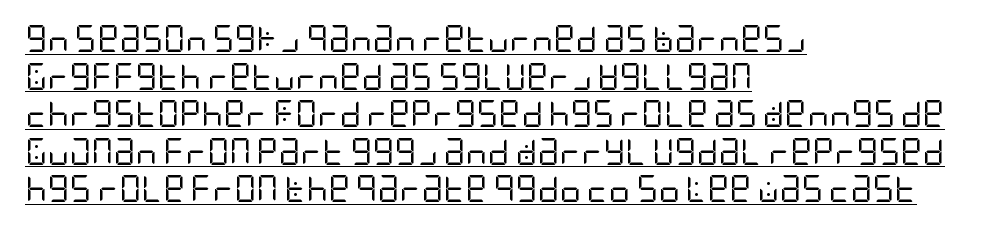
{"italic": "no", "bold": "no", "underline": "yes", "align": "left", "line_spacing": "normal", "line_spacing_ratio": 1.39, "letter_spacing": "normal", "letter_spacing_em": 0.0, "glyph_px": 27}
